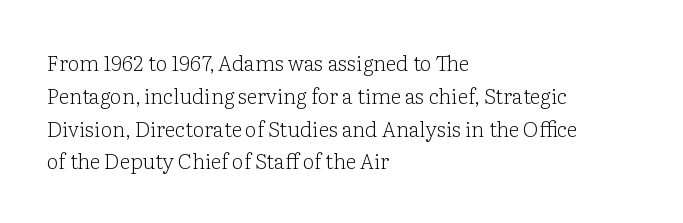
{"italic": "no", "bold": "no", "underline": "no", "align": "left", "line_spacing": "normal", "line_spacing_ratio": 1.56, "letter_spacing": "normal", "letter_spacing_em": 0.0, "glyph_px": 21}
